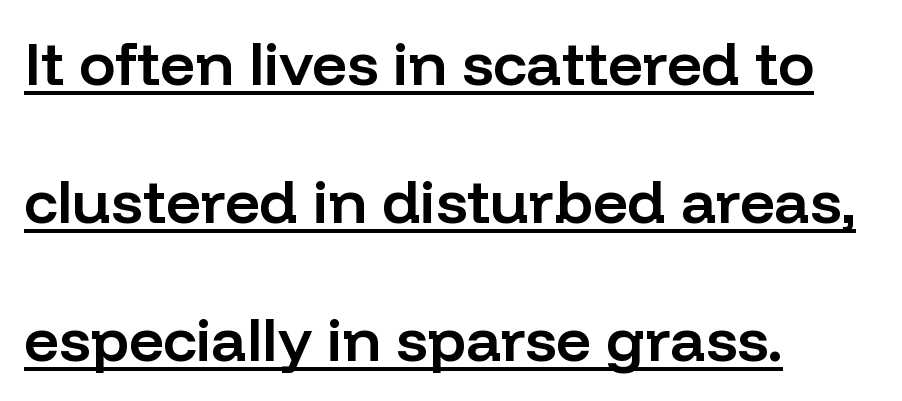
{"serif": "no", "italic": "no", "bold": "semi", "weight": "semibold", "width": "normal", "stroke_contrast": "low", "x_height": "medium", "monospaced": "no", "underline": "yes", "align": "left", "line_spacing": "loose", "line_spacing_ratio": 2.26, "letter_spacing": "normal", "letter_spacing_em": 0.0, "glyph_px": 61}
